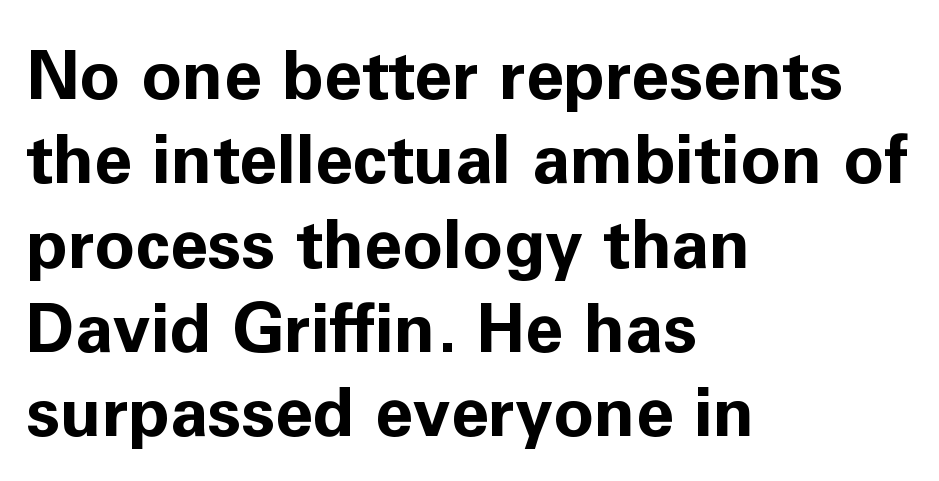
Honestly, there is no underline to notice here at all. Letterform terminals end flat and unadorned throughout the passage. Compared with typical body copy, the letter spacing here is the same. Ordinary non-slanted type is in use. Set as a true bold cut, around the 700 mark.
